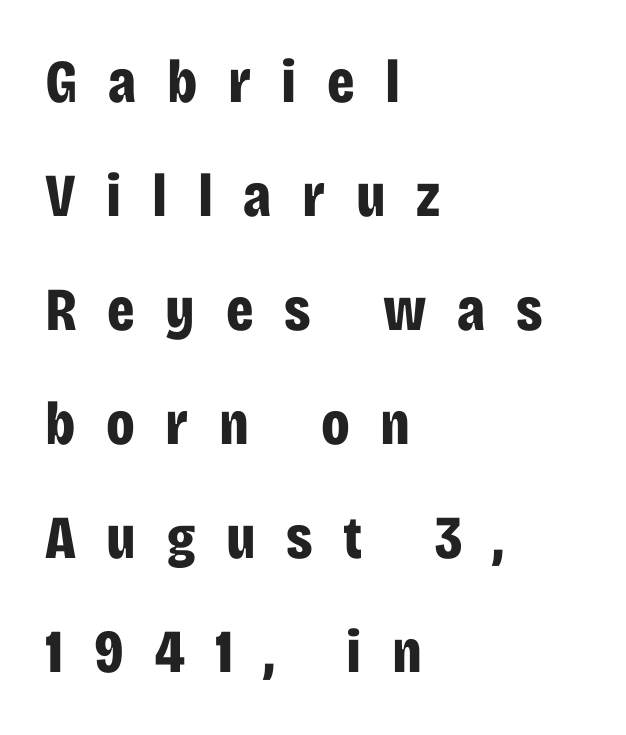
The image shows 61 px bold, condensed sans-serif type, upright; set left-aligned, line spacing 1.87x, unusually wide letter spacing (+0.5 em), not underlined; low stroke contrast and a large x-height.
